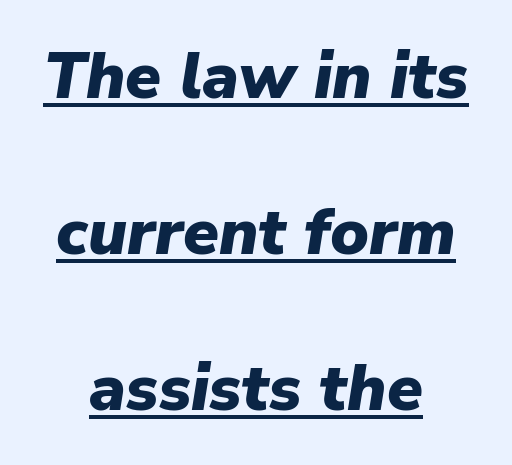
{"italic": "yes", "lean": "right", "slant_degrees": 9, "bold": "yes", "weight": "heavy", "width": "normal", "stroke_contrast": "low", "x_height": "medium", "monospaced": "no", "underline": "yes", "align": "center", "line_spacing": "loose", "line_spacing_ratio": 2.4, "letter_spacing": "normal", "letter_spacing_em": 0.0, "glyph_px": 65}
